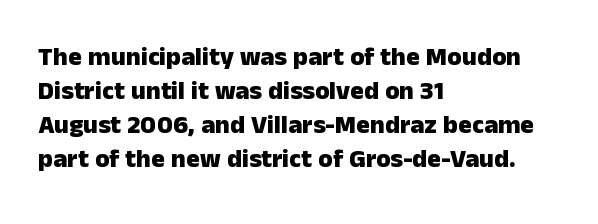
The image shows 26 px bold type, upright; set left-aligned, normal line spacing (1.31x), normal letter spacing, not underlined.
